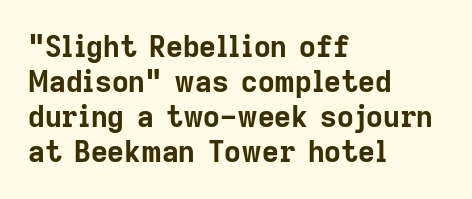
Rule under the text: the space is simply empty. Short and long lines alike share a common starting point at left. The glyphs in this specimen are sans serif. Plenty of ink on the page — the face is bold. The type is set solid horizontally, with unmodified tracking. The rendering uses natural spacing where letterforms have individual widths.
